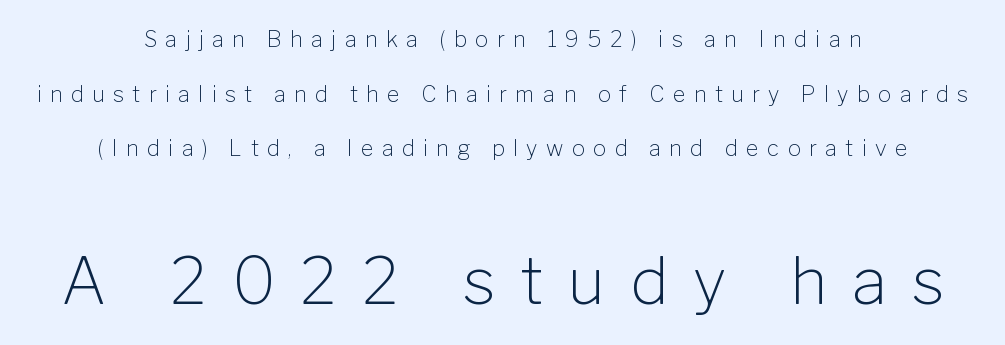
The image shows 65 px light sans-serif type, upright; set centered, loose line spacing (2.48x), unusually wide letter spacing (+0.38 em), not underlined; the second (bottom) block is 2.95x larger; low stroke contrast and a medium x-height.
